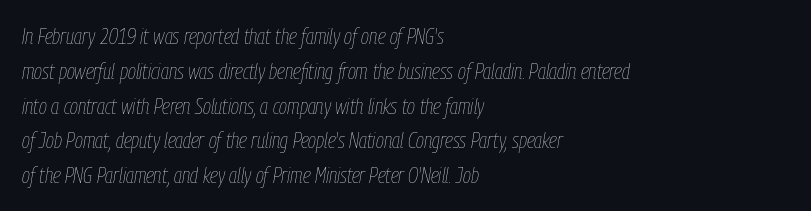
Underlining? Definitely not there. This sample uses an oblique cut, with every glyph tilted off the vertical. A student would call this left alignment; a typographer would say flush left, rag right. Does the leading feel generous? No, just average.
